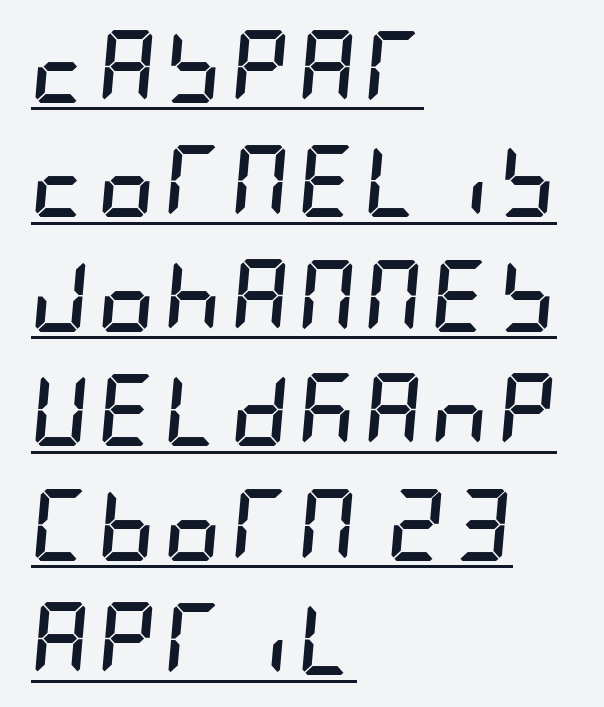
These words are printed bold, with thick strokes throughout. The line-height multiplier appears to be the usual default. The rendering uses the underline text-decoration. Horizontally, the lines are justified to the leading edge only. Style check: oblique.
